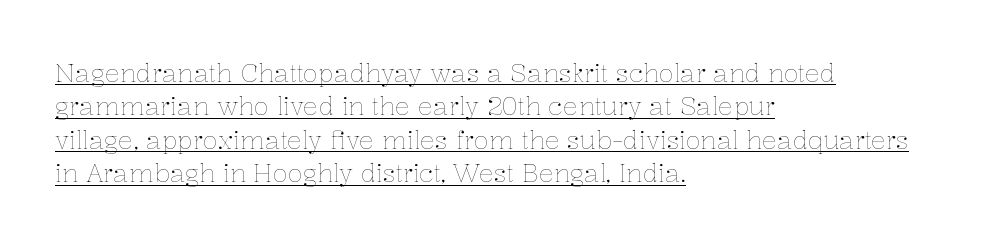
Q: Is the text bold? A: No.
Q: Is the text italic (slanted)? A: No, it is upright.
Q: Is the text underlined? A: Yes.
Q: How is the paragraph aligned? A: Left-aligned.
Q: Is the spacing between letters normal or unusually wide? A: Normal.
Q: Is the spacing between lines tight, normal or loose? A: Normal.
